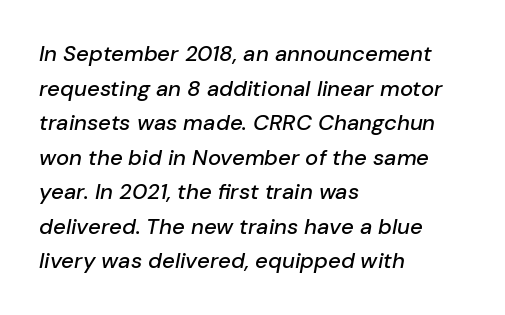
The image shows 22 px text type, italic (leaning right); set left-aligned, normal line spacing (1.57x), normal letter spacing, not underlined.
